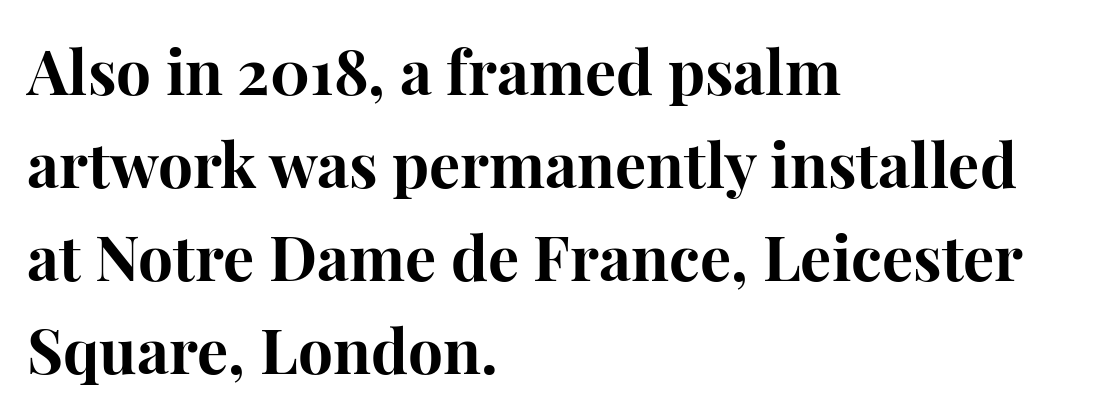
Q: Is the text bold? A: Yes.
Q: Is the text italic (slanted)? A: No, it is upright.
Q: Is the typeface a serif or a sans-serif typeface? A: Serif.
Q: Is the text underlined? A: No.
Q: How is the paragraph aligned? A: Left-aligned.
Q: Is the spacing between letters normal or unusually wide? A: Normal.
Q: Is the spacing between lines tight, normal or loose? A: Normal.
Q: Width (condensed, normal, or wide)? A: Normal.
Q: Stroke contrast? A: High.
Q: x-height? A: Medium.
Q: Monospaced? A: No.
